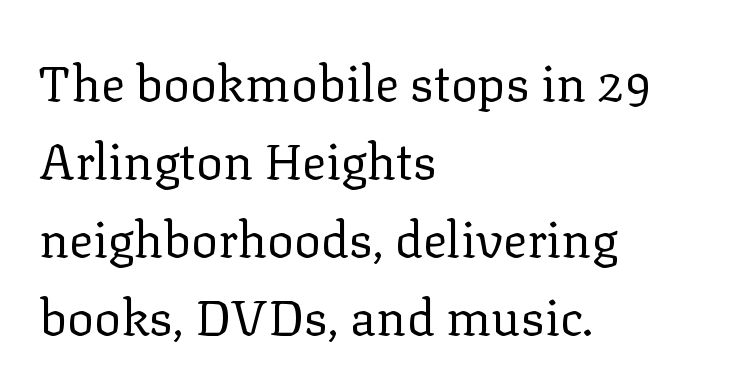
The foot of each line stays bare and open. This is roman type, the default non-slanted kind. Tracking here is standard; glyphs follow each other at the usual distance. Leftover space on each line is placed entirely after the last word. Notice how descenders clear the ascenders below comfortably — that's standard leading.
